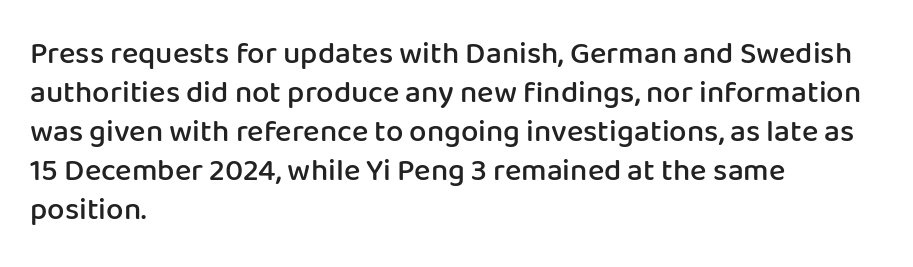
{"serif": "no", "italic": "no", "bold": "semi", "weight": "semibold", "width": "normal", "stroke_contrast": "low", "x_height": "medium", "monospaced": "no", "underline": "no", "align": "left", "line_spacing": "normal", "line_spacing_ratio": 1.26, "letter_spacing": "normal", "letter_spacing_em": 0.0, "glyph_px": 31}
